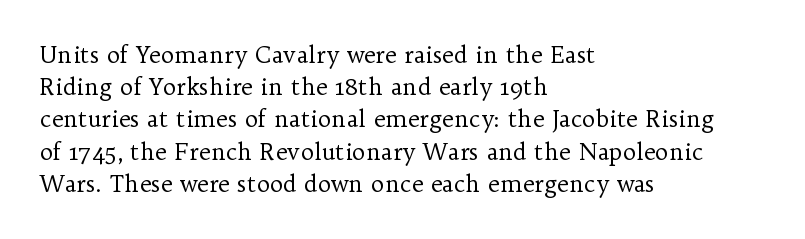
Q: Is the text bold? A: No.
Q: Is the text italic (slanted)? A: No, it is upright.
Q: Is the text underlined? A: No.
Q: How is the paragraph aligned? A: Left-aligned.
Q: Is the spacing between letters normal or unusually wide? A: Normal.
Q: Is the spacing between lines tight, normal or loose? A: Normal.
